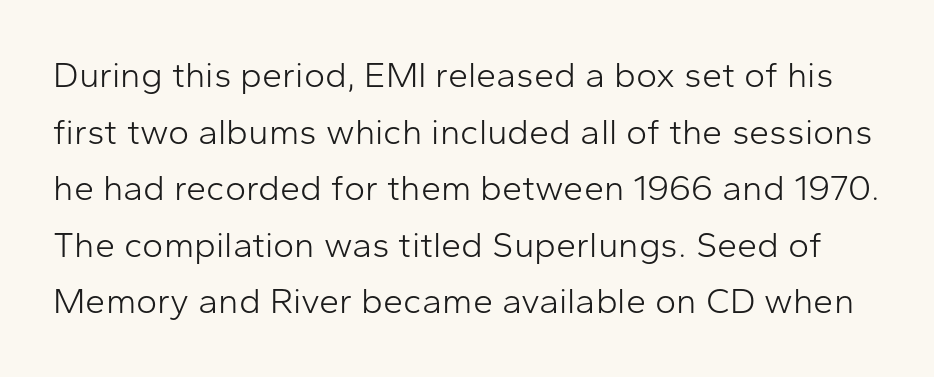
Type without underlining. Is there any slant? The stems are plumb. The lines sit at an ordinary, default distance from one another. In terms of letterspacing, this is plain default setting.
